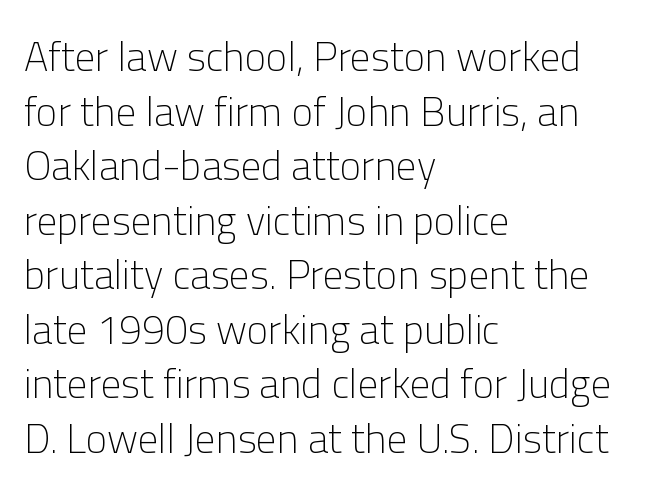
The image shows 41 px light sans-serif type, upright; set left-aligned, normal line spacing (1.33x), normal letter spacing, not underlined; low stroke contrast and a medium x-height.
